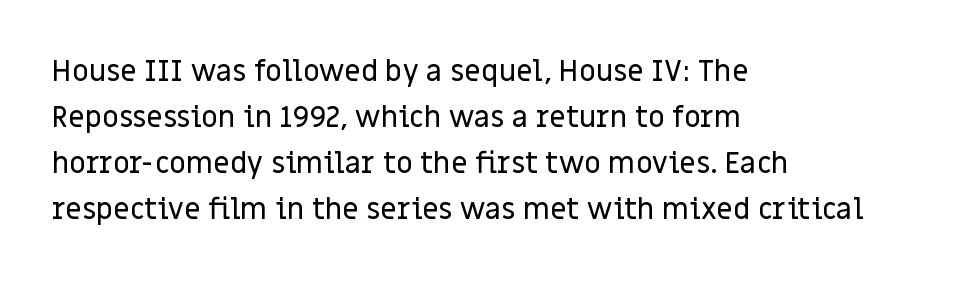
Spacing between characters is what you'd get straight out of the box. The face used here is proportionally spaced, like ordinary book or web type. Does the leading feel generous? No, just average. A student would call this left alignment; a typographer would say flush left, rag right. Honestly, there is no underline to notice here at all. The typeface chosen for these lines omits serifs.
